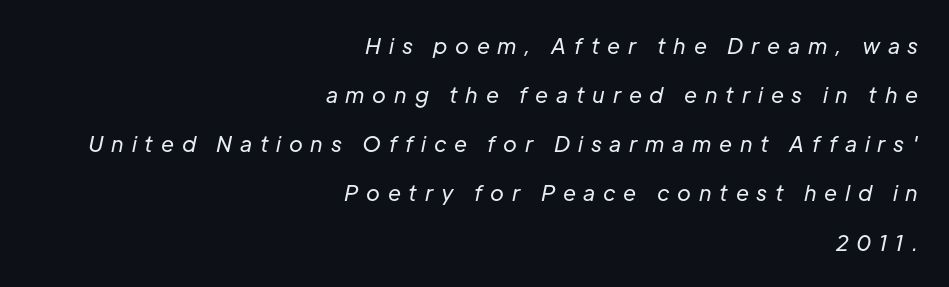
Q: Is the text bold? A: No.
Q: Is the text italic (slanted)? A: Yes, it leans right by about 12 degrees.
Q: Is the text underlined? A: No.
Q: How is the paragraph aligned? A: Right-aligned.
Q: Is the spacing between letters normal or unusually wide? A: Unusually wide.
Q: Is the spacing between lines tight, normal or loose? A: Loose.
